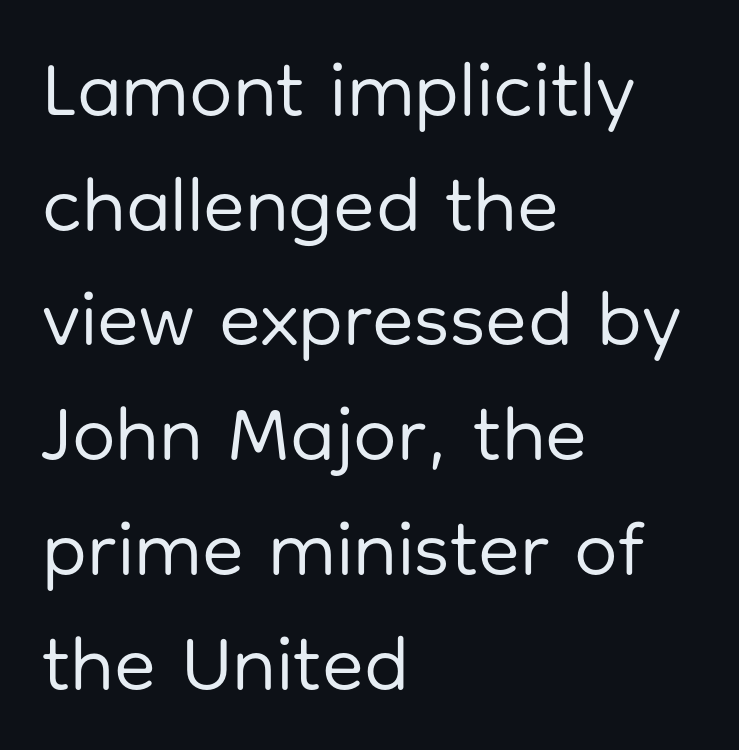
Unbolded letterforms with no extra heft. These lines are rendered in a variable-pitch font. Anything drawn beneath the words? Only blank space. The type sits square on the baseline with zero lean.
